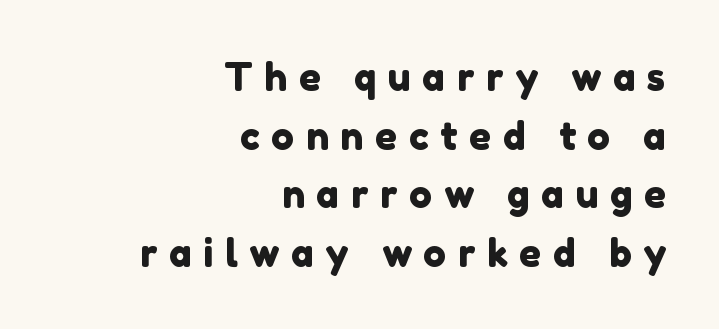
Q: Is the typeface a serif or a sans-serif typeface? A: Sans-serif.
Q: Is the text underlined? A: No.
Q: How is the paragraph aligned? A: Right-aligned.
Q: Is the spacing between letters normal or unusually wide? A: Unusually wide.
Q: Is the spacing between lines tight, normal or loose? A: Normal.
Q: Width (condensed, normal, or wide)? A: Normal.
Q: Stroke contrast? A: Low.
Q: x-height? A: Medium.
Q: Monospaced? A: No.
